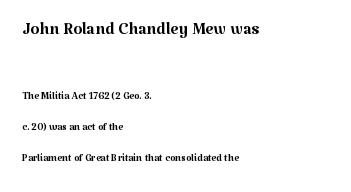
Each row of text sits above clean, open space. The letters in the upper block stand taller than those in the block below. Stroke mass is kept to a normal reading level or below. Horizontal alignment here is leftward, the default for most running prose.
